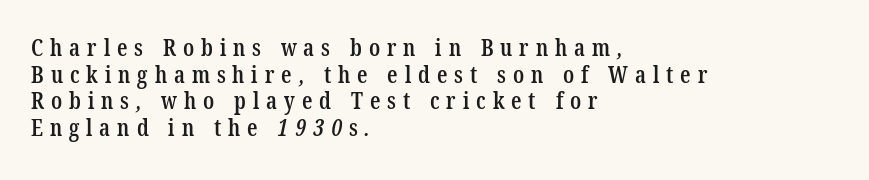
{"bold": "semi", "underline": "no", "align": "left", "line_spacing_ratio": 1.16, "letter_spacing": "wide", "letter_spacing_em": 0.3, "glyph_px": 23}
